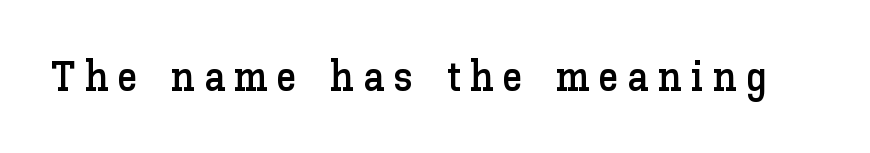
The image shows 42 px text type, upright; set unusually wide letter spacing (+0.21 em), not underlined; low stroke contrast and a medium x-height.
